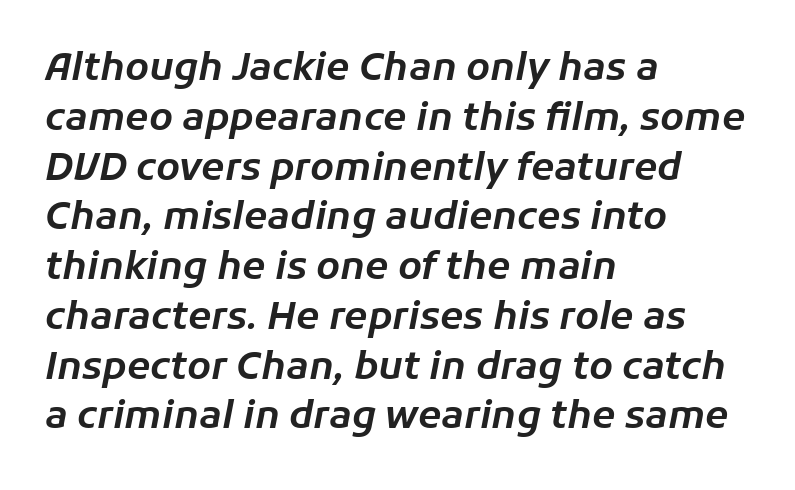
Compared with typical body copy, the letter spacing here is the same. Whoever set this chose a conventional vertical rhythm. If you drew a line through each stem, it would be angled. The glyphs are unaccompanied by any horizontal stroke below them. Casual observation: everything's shoved over to the left.
